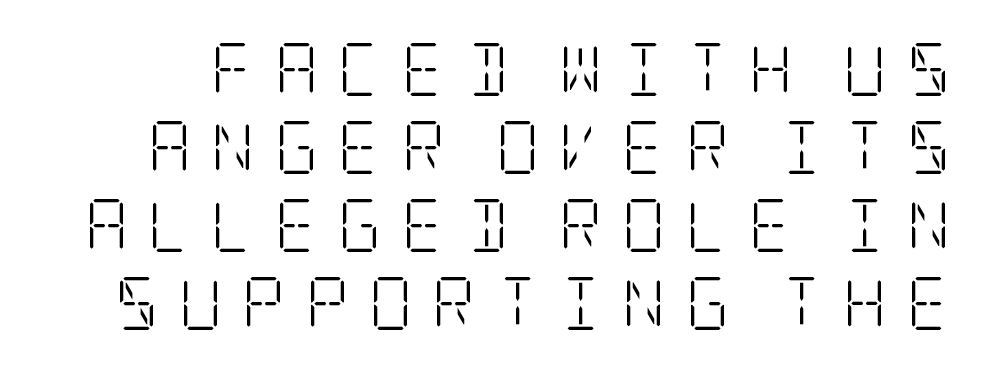
The image shows 53 px light, condensed serif type, upright; set normal line spacing (1.47x), unusually wide letter spacing (+0.38 em), not underlined; low stroke contrast and a large x-height.
